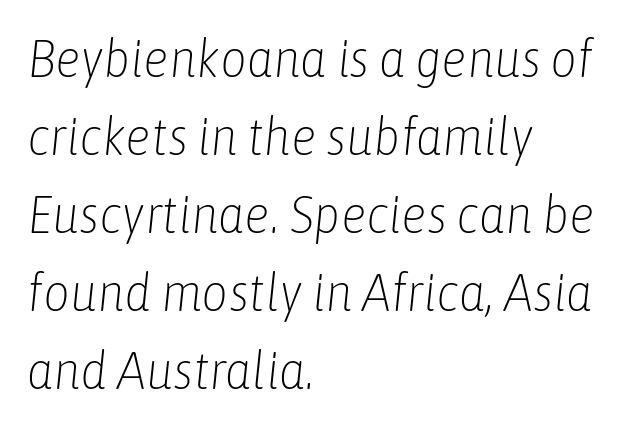
These lines keep a tight, regular rhythm from letter to letter. Think of a printed novel: that variable character pitch is what you see here. Rule under the text: the space is simply empty. Regular leading. Short and long lines alike share a common starting point at left.
